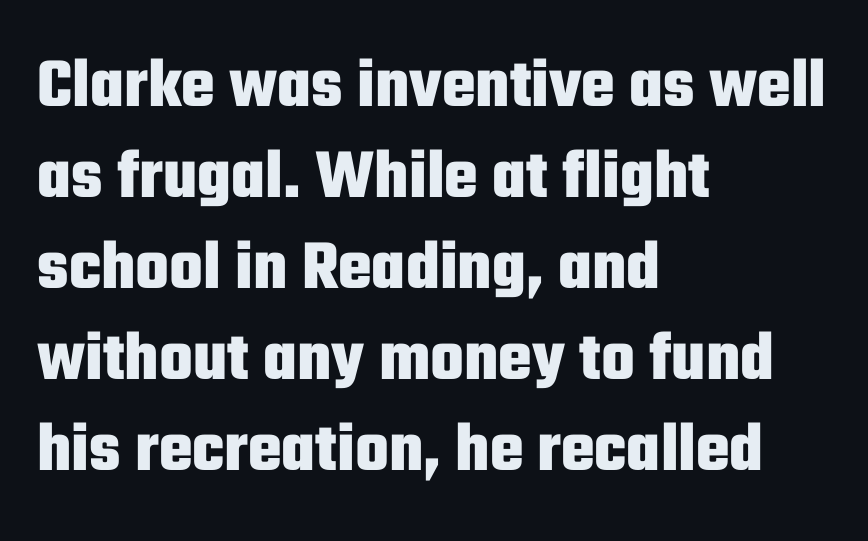
Q: Is the text bold? A: Yes.
Q: Is the text italic (slanted)? A: No, it is upright.
Q: Is the typeface a serif or a sans-serif typeface? A: Sans-serif.
Q: Is the text underlined? A: No.
Q: How is the paragraph aligned? A: Left-aligned.
Q: Is the spacing between letters normal or unusually wide? A: Normal.
Q: Is the spacing between lines tight, normal or loose? A: Normal.
Q: Width (condensed, normal, or wide)? A: Condensed.
Q: Stroke contrast? A: Low.
Q: x-height? A: Medium.
Q: Monospaced? A: No.
